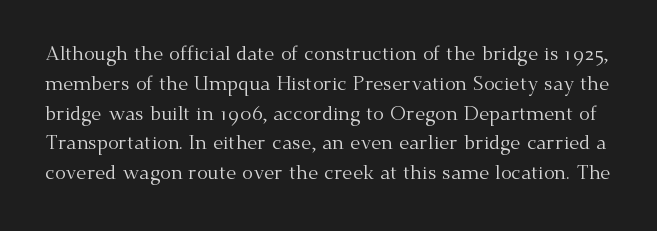
The image shows 20 px text type, upright; set normal line spacing (1.49x), normal letter spacing, not underlined.
